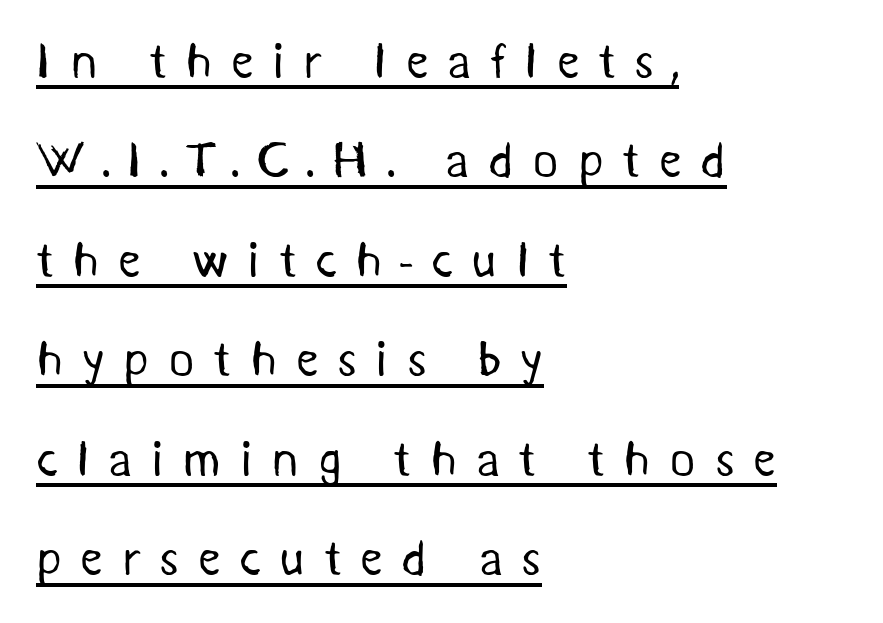
Notice the wide empty band between every row — that's loose leading. Is this a heavy cut? Hardly; it is regular or lighter. Varying glyph widths throughout — classic text-font behaviour. Underlined type.
